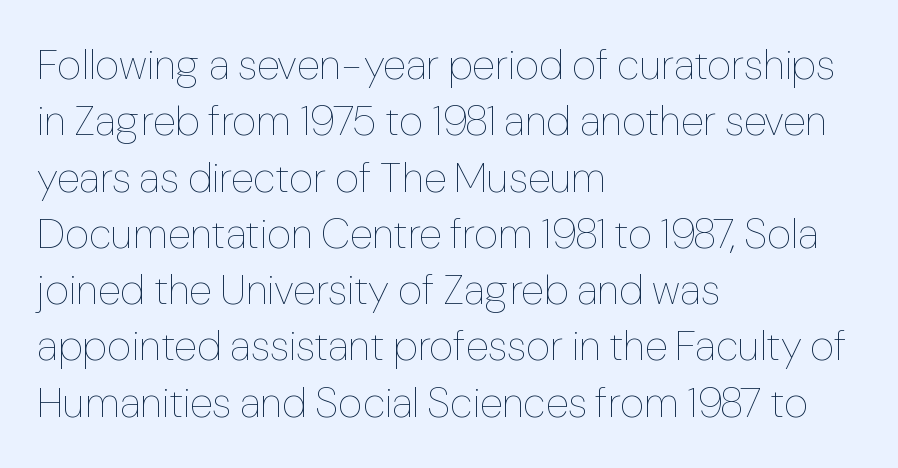
All the whitespace from short lines collects on the right. Baseline-to-baseline distance is the conventional proportion of letter height. The letterforms sit shoulder to shoulder at normal distance. The passage shown is typed in a proportional face where columns would drift. This sample uses an upright cut, with every glyph sitting square on the baseline.
